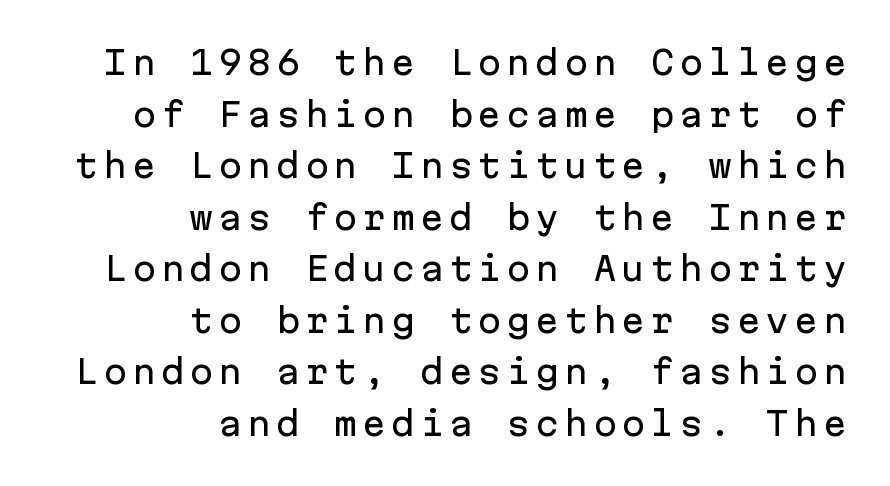
The image shows 32 px sans-serif type, upright, monospaced; set right-aligned, normal line spacing (1.61x), not underlined; low stroke contrast and a medium x-height.
